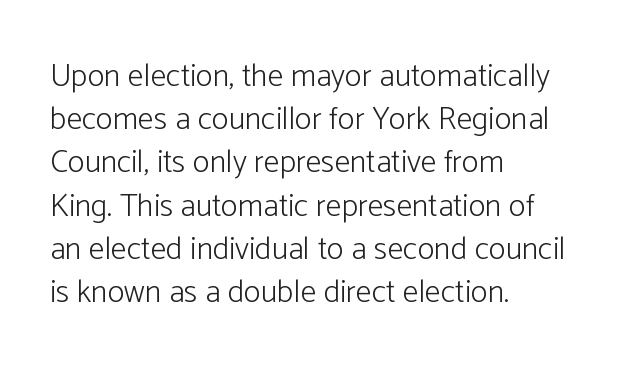
{"serif": "no", "italic": "no", "bold": "no", "weight": "light", "width": "normal", "stroke_contrast": "low", "x_height": "medium", "monospaced": "no", "underline": "no", "align": "left", "line_spacing": "normal", "line_spacing_ratio": 1.35, "letter_spacing": "normal", "letter_spacing_em": 0.0, "glyph_px": 32}
